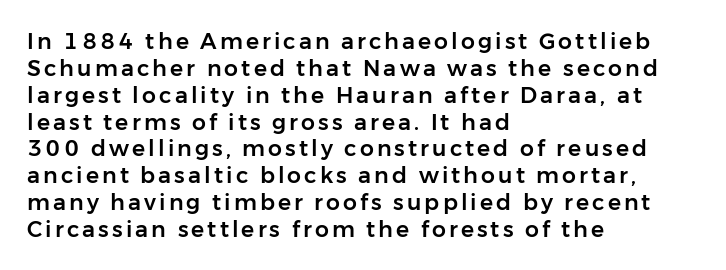
Q: Is the text italic (slanted)? A: No, it is upright.
Q: Is the text underlined? A: No.
Q: How is the paragraph aligned? A: Left-aligned.
